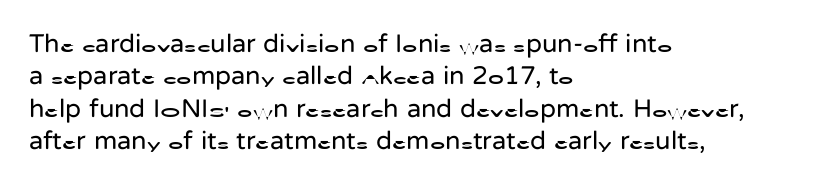
{"italic": "no", "bold": "no", "underline": "no", "align": "left", "line_spacing": "normal", "line_spacing_ratio": 1.25, "letter_spacing": "normal", "letter_spacing_em": 0.0, "glyph_px": 26}
